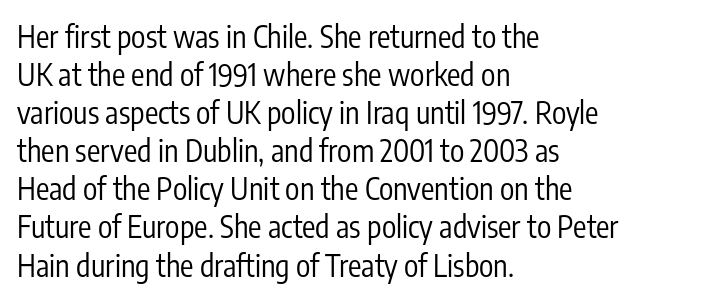
The letters sit at their default tracking, neither squeezed nor spread. A light-to-regular cut is what we see here. Does the copy run flush right? No — it runs flush left. The zone under the glyphs is completely vacant. Here the designer chose a conventional face with non-uniform glyph widths.
